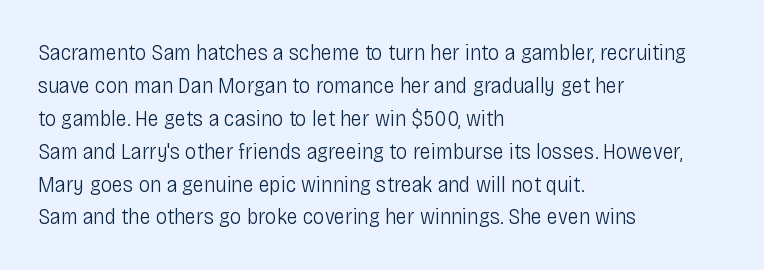
{"italic": "no", "bold": "no", "underline": "no", "align": "left", "line_spacing": "normal", "line_spacing_ratio": 1.43, "letter_spacing": "normal", "letter_spacing_em": 0.0, "glyph_px": 23}
